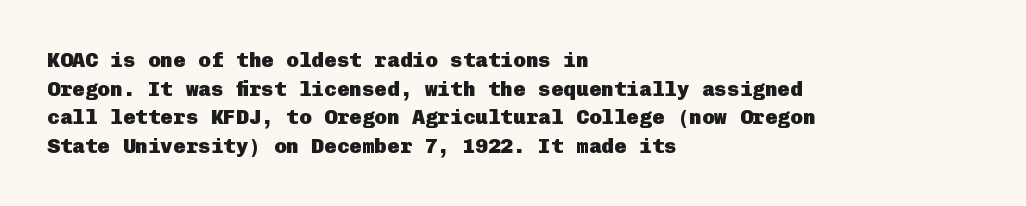
{"italic": "no", "bold": "yes", "underline": "no", "align": "left", "line_spacing": "normal", "line_spacing_ratio": 1.36, "letter_spacing": "normal", "letter_spacing_em": 0.0, "glyph_px": 21}
